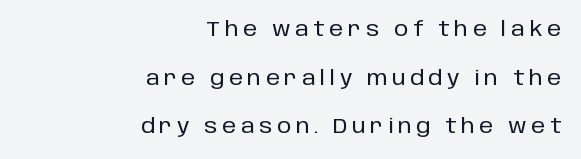
Q: Is the text italic (slanted)? A: No, it is upright.
Q: Is the text underlined? A: No.
Q: How is the paragraph aligned? A: Right-aligned.
Q: Is the spacing between letters normal or unusually wide? A: Unusually wide.
Q: Is the spacing between lines tight, normal or loose? A: Loose.
